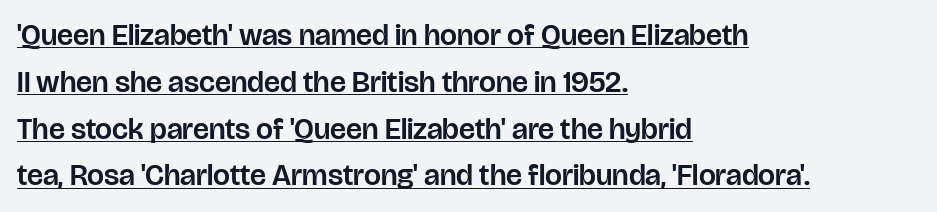
Q: Is the text italic (slanted)? A: No, it is upright.
Q: Is the typeface a serif or a sans-serif typeface? A: Sans-serif.
Q: Is the text underlined? A: Yes.
Q: How is the paragraph aligned? A: Left-aligned.
Q: Is the spacing between letters normal or unusually wide? A: Normal.
Q: Is the spacing between lines tight, normal or loose? A: Normal.
Q: Width (condensed, normal, or wide)? A: Normal.
Q: Stroke contrast? A: Low.
Q: x-height? A: Large.
Q: Monospaced? A: No.
